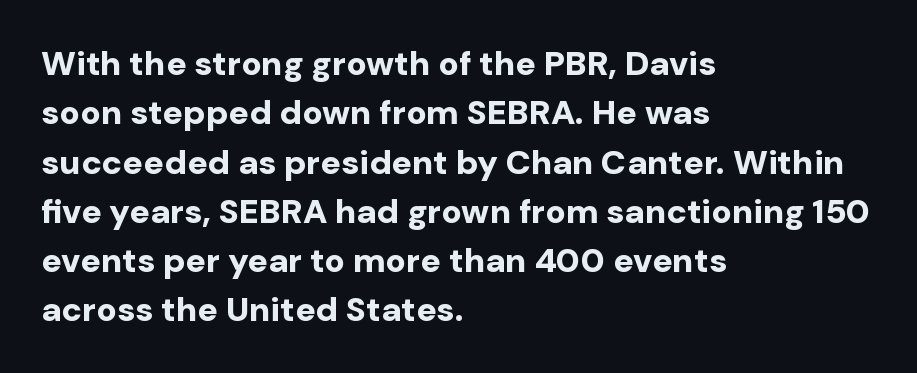
{"serif": "no", "italic": "no", "bold": "yes", "weight": "bold", "width": "normal", "stroke_contrast": "low", "x_height": "medium", "monospaced": "no", "underline": "no", "align": "left", "line_spacing": "normal", "line_spacing_ratio": 1.45, "letter_spacing": "normal", "letter_spacing_em": 0.0, "glyph_px": 34}
